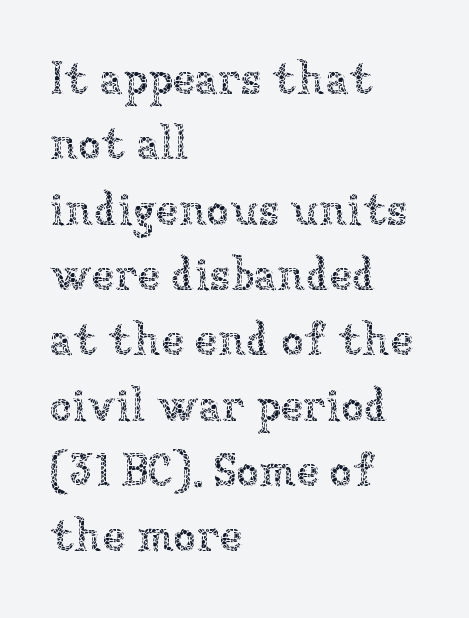
{"italic": "no", "bold": "no", "weight": "thin", "width": "normal", "stroke_contrast": "low", "x_height": "medium", "monospaced": "no", "underline": "no", "align": "left", "line_spacing": "normal", "line_spacing_ratio": 1.42, "letter_spacing": "normal", "letter_spacing_em": 0.0, "glyph_px": 46}
